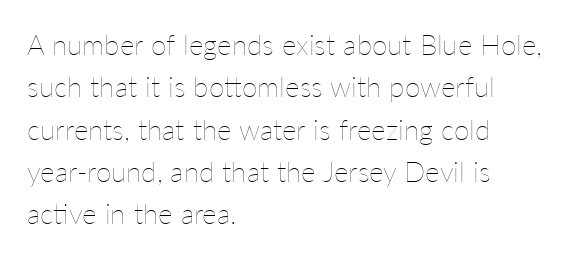
The gaps between neighbouring characters are ordinary and unremarkable. Compared with a centered layout, this one pins lines to the left instead. This sample has the flowing, uneven cadence of proportional lettering. The string is rendered with underlining switched off. These glyphs show unthickened strokes, regular width or finer. This is the regular roman posture of the typeface.
